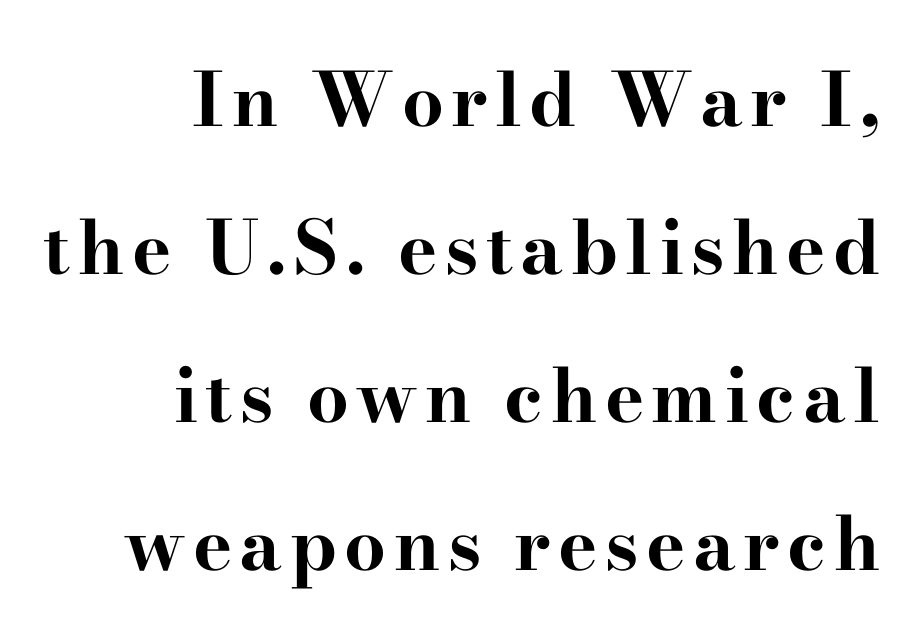
Heavy, bold letterforms. If you measured baseline to baseline, you'd find a long distance. The typography opts for an upright posture over an oblique one. The paragraph has a hard right edge and a soft left edge.
